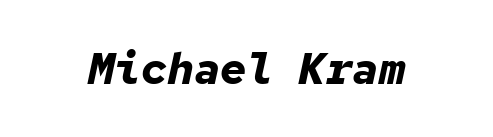
The image shows 44 px bold type, italic (leaning right), monospaced; set normal letter spacing, not underlined; low stroke contrast and a medium x-height.
